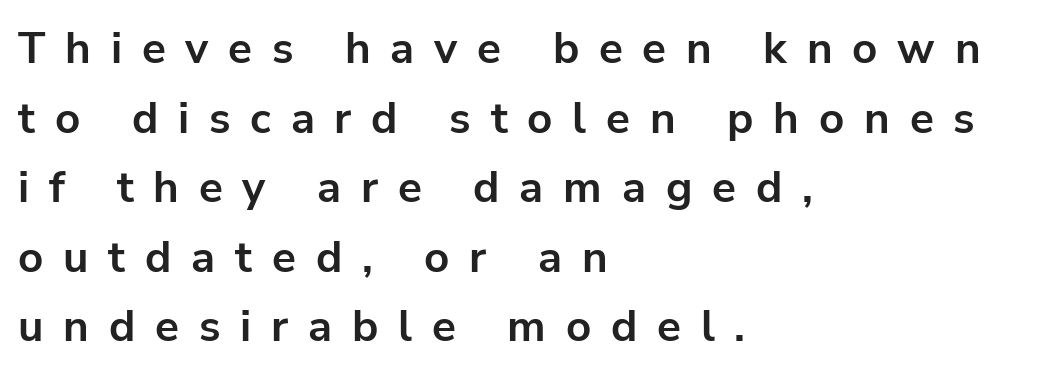
Q: Is the text bold? A: Yes.
Q: Is the text italic (slanted)? A: No, it is upright.
Q: Is the typeface a serif or a sans-serif typeface? A: Sans-serif.
Q: Is the text underlined? A: No.
Q: How is the paragraph aligned? A: Left-aligned.
Q: Is the spacing between letters normal or unusually wide? A: Unusually wide.
Q: Is the spacing between lines tight, normal or loose? A: Normal.
Q: Width (condensed, normal, or wide)? A: Normal.
Q: Stroke contrast? A: Low.
Q: x-height? A: Medium.
Q: Monospaced? A: No.
